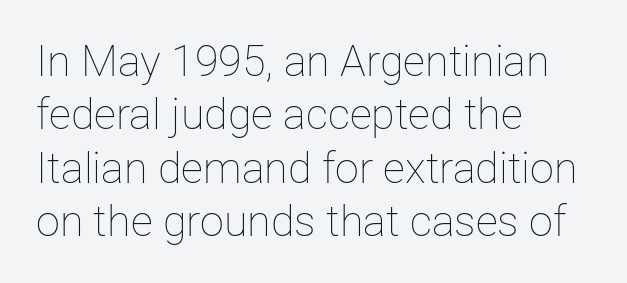
The strokes carry an ordinary text weight at most. Typeset ragged right — the left edge is the straight one. Varying glyph widths throughout — classic text-font behaviour. Designer's note — italics off, roman on. Glyph-to-glyph distance matches everyday printed text. Anything drawn beneath the words? Only blank space.
